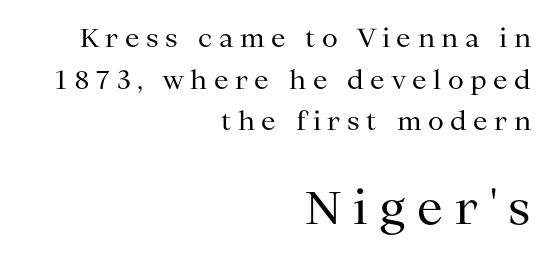
{"serif": "yes", "italic": "no", "bold": "no", "weight": "regular", "width": "normal", "stroke_contrast": "medium", "x_height": "medium", "monospaced": "no", "underline": "no", "align": "right", "line_spacing": "normal", "line_spacing_ratio": 1.6, "letter_spacing": "wide", "letter_spacing_em": 0.25, "larger_block": "second", "size_ratio": 1.77, "glyph_px": 46}
